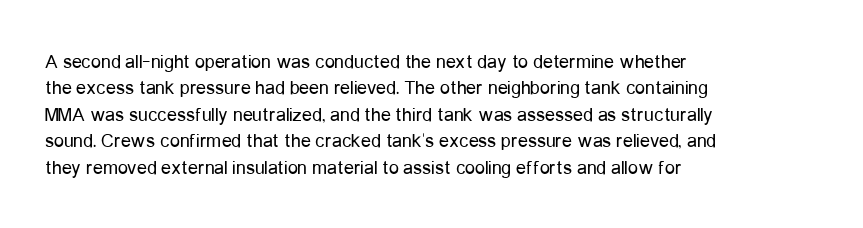
{"italic": "no", "bold": "no", "underline": "no", "align": "left", "line_spacing": "normal", "line_spacing_ratio": 1.32, "letter_spacing": "normal", "letter_spacing_em": 0.0, "glyph_px": 20}
